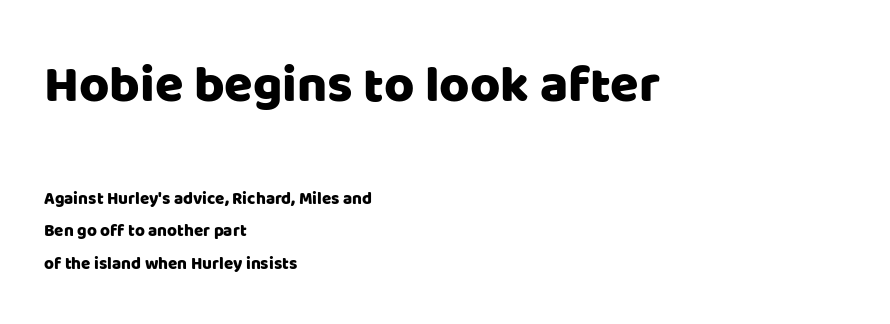
{"serif": "no", "italic": "no", "width": "normal", "stroke_contrast": "low", "x_height": "large", "monospaced": "no", "underline": "no", "align": "left", "line_spacing": "loose", "line_spacing_ratio": 1.91, "letter_spacing": "normal", "letter_spacing_em": 0.0, "larger_block": "first", "size_ratio": 3.06, "glyph_px": 52}
